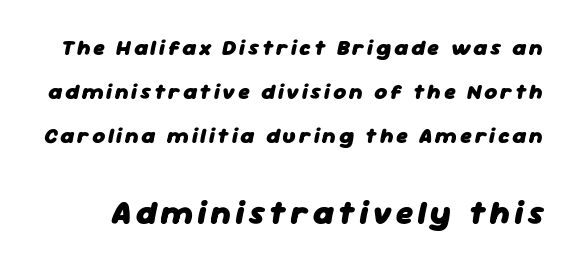
{"italic": "yes", "lean": "right", "slant_degrees": 11, "bold": "yes", "weight": "heavy", "width": "normal", "stroke_contrast": "low", "x_height": "medium", "monospaced": "no", "underline": "no", "line_spacing": "loose", "line_spacing_ratio": 2.0, "larger_block": "second", "size_ratio": 1.5, "glyph_px": 33}
